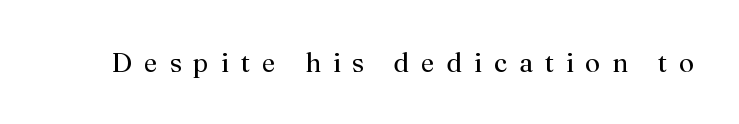
Unlike italic type, these characters show no tilt at all. A bare baseline throughout the passage. Heft: none added — not bold. Between one letter and the next there's a generous, obvious gap.
